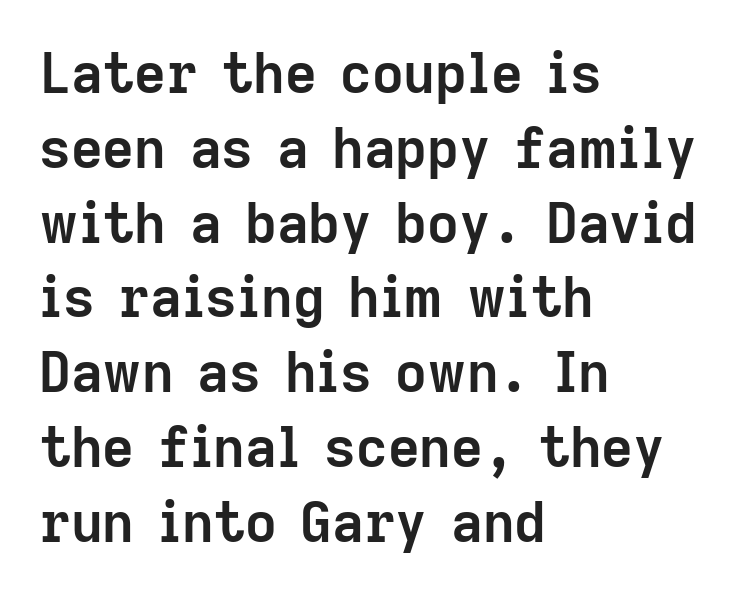
Bare-footed words on every line. Notice how the stems are strictly vertical — no italics here. Characters follow at the spacing the type designer built in. The passage is arranged the way most books set body copy — flush left. The typesetting leans heavy: a genuine bold. The passage shown is typed in a proportional face where columns would drift.
